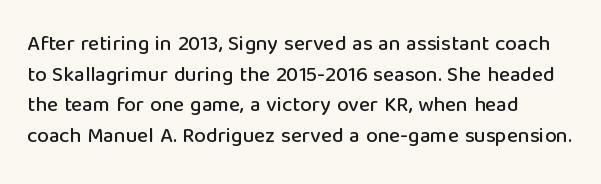
Style check: upright. Quick note: interline space is typical. This sample uses plain, unmodified letter spacing. In CSS terms this would be text-align: left.
